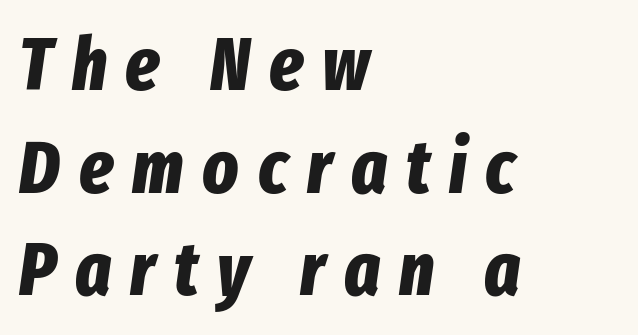
The image shows 75 px bold, condensed type, italic (leaning right); set left-aligned, normal line spacing (1.37x), unusually wide letter spacing (+0.25 em), not underlined; low stroke contrast and a medium x-height.
